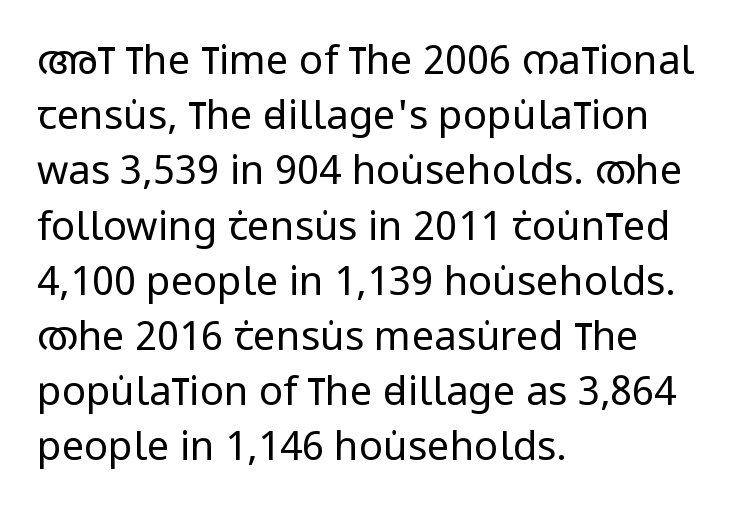
{"serif": "no", "italic": "no", "bold": "no", "weight": "regular", "width": "condensed", "stroke_contrast": "low", "x_height": "large", "monospaced": "no", "underline": "no", "align": "left", "line_spacing": "normal", "line_spacing_ratio": 1.38, "letter_spacing": "normal", "letter_spacing_em": 0.0, "glyph_px": 40}
